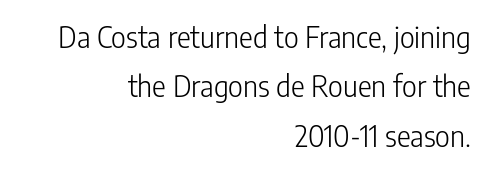
Q: Is the text bold? A: No.
Q: Is the text italic (slanted)? A: No, it is upright.
Q: Is the typeface a serif or a sans-serif typeface? A: Sans-serif.
Q: Is the text underlined? A: No.
Q: How is the paragraph aligned? A: Right-aligned.
Q: Is the spacing between letters normal or unusually wide? A: Normal.
Q: Is the spacing between lines tight, normal or loose? A: Normal.
Q: Width (condensed, normal, or wide)? A: Condensed.
Q: Stroke contrast? A: Low.
Q: x-height? A: Medium.
Q: Monospaced? A: No.
